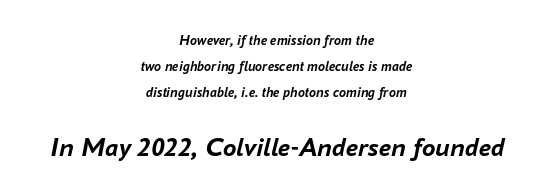
The image shows 27 px bold type, italic (leaning right); set centered, line spacing 1.84x, normal letter spacing, not underlined; the second (bottom) block is 1.93x larger.
